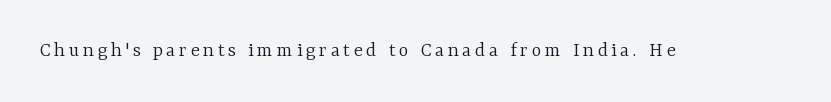
Nope, not italic — everything's standing straight. Weight: regular or lighter. This rendering features lettering with no underline.
